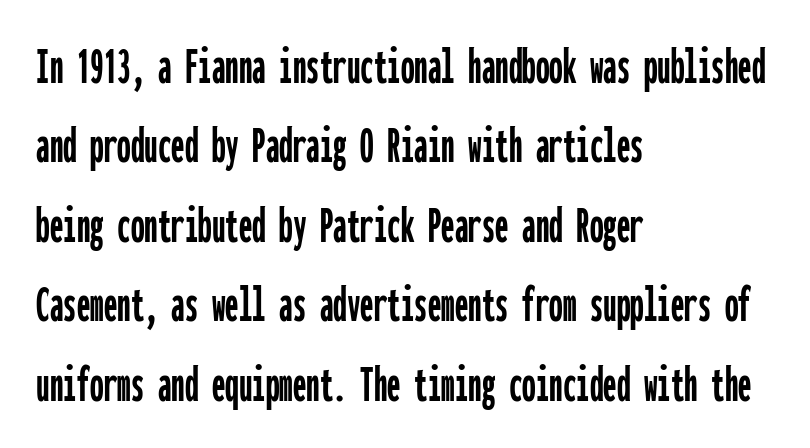
Q: Is the text italic (slanted)? A: No, it is upright.
Q: Is the typeface a serif or a sans-serif typeface? A: Sans-serif.
Q: Is the text underlined? A: No.
Q: How is the paragraph aligned? A: Left-aligned.
Q: Is the spacing between letters normal or unusually wide? A: Normal.
Q: Is the spacing between lines tight, normal or loose? A: Normal.
Q: Width (condensed, normal, or wide)? A: Condensed.
Q: Stroke contrast? A: Low.
Q: x-height? A: Medium.
Q: Monospaced? A: Yes.
